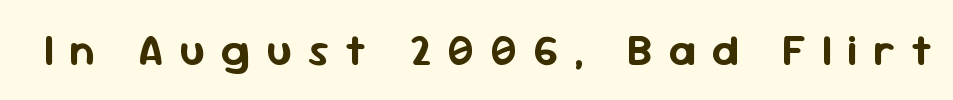
The image shows 44 px sans-serif type, upright; set unusually wide letter spacing (+0.36 em), not underlined; low stroke contrast and a medium x-height.
